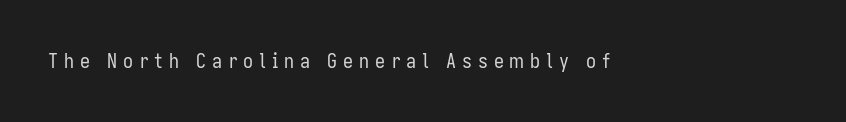
Q: Is the text bold? A: No.
Q: Is the text italic (slanted)? A: No, it is upright.
Q: Is the text underlined? A: No.
Q: How is the paragraph aligned? A: Left-aligned.
Q: Is the spacing between letters normal or unusually wide? A: Unusually wide.
